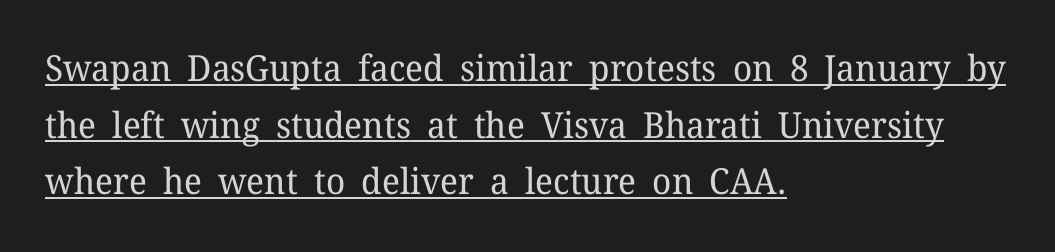
Note the varied advance widths — an 'i' is clearly narrower than an 'm'. Every stem runs plumb, perpendicular to the baseline. The line texture is even and compact thanks to regular tracking. If you measured baseline to baseline, you'd find a middling distance. Horizontal alignment here is leftward, the default for most running prose.
